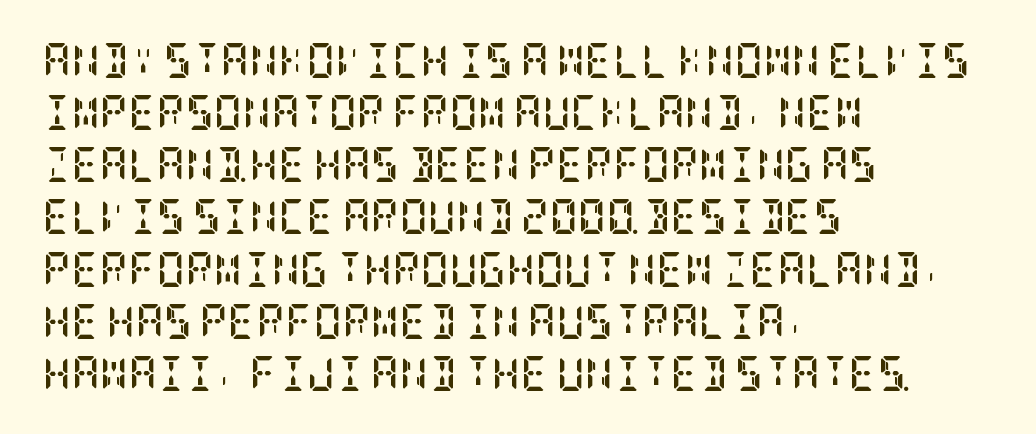
{"serif": "yes", "italic": "no", "bold": "yes", "weight": "semibold", "width": "condensed", "stroke_contrast": "low", "x_height": "large", "underline": "no", "align": "left", "line_spacing": "normal", "line_spacing_ratio": 1.49, "letter_spacing": "normal", "letter_spacing_em": 0.0, "glyph_px": 35}
